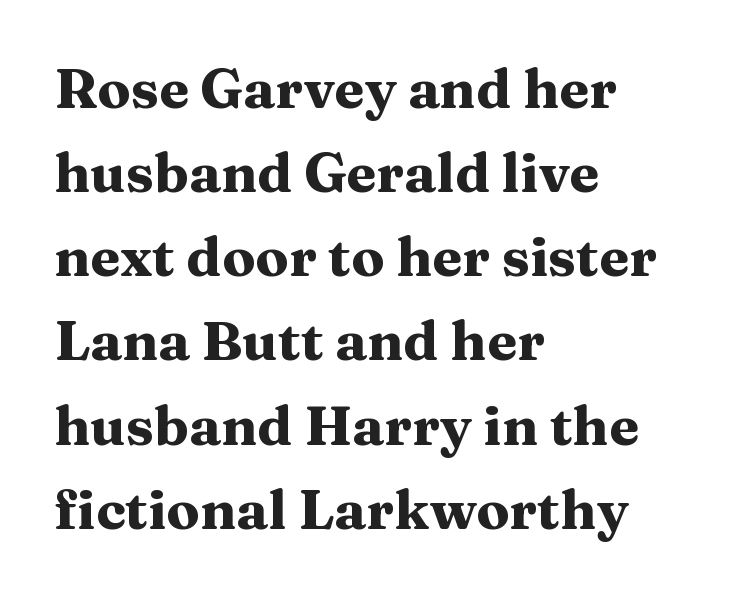
{"serif": "yes", "italic": "no", "bold": "yes", "weight": "heavy", "width": "wide", "stroke_contrast": "medium", "x_height": "medium", "monospaced": "no", "underline": "no", "align": "left", "line_spacing": "normal", "line_spacing_ratio": 1.53, "letter_spacing": "normal", "letter_spacing_em": 0.0, "glyph_px": 55}
